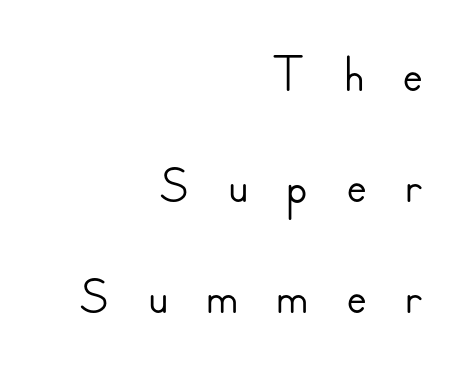
{"serif": "no", "italic": "no", "width": "normal", "stroke_contrast": "low", "x_height": "small", "monospaced": "no", "underline": "no", "align": "right", "line_spacing": "normal", "line_spacing_ratio": 1.42, "letter_spacing": "wide", "letter_spacing_em": 0.48, "glyph_px": 78}
